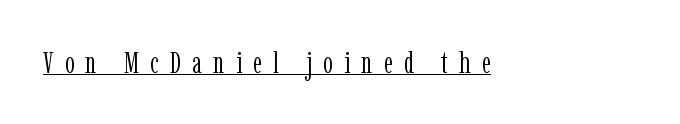
Q: Is the text bold? A: No.
Q: Is the text italic (slanted)? A: No, it is upright.
Q: Is the typeface a serif or a sans-serif typeface? A: Serif.
Q: Is the text underlined? A: Yes.
Q: Is the spacing between letters normal or unusually wide? A: Unusually wide.
Q: Width (condensed, normal, or wide)? A: Condensed.
Q: Stroke contrast? A: Low.
Q: x-height? A: Medium.
Q: Monospaced? A: No.
